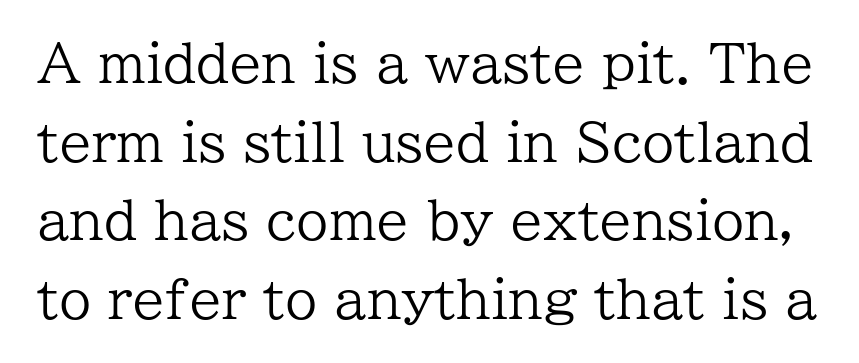
{"serif": "yes", "italic": "no", "bold": "no", "weight": "regular", "width": "normal", "stroke_contrast": "low", "x_height": "medium", "monospaced": "no", "underline": "no", "line_spacing": "normal", "line_spacing_ratio": 1.51, "letter_spacing": "normal", "letter_spacing_em": 0.0, "glyph_px": 52}
